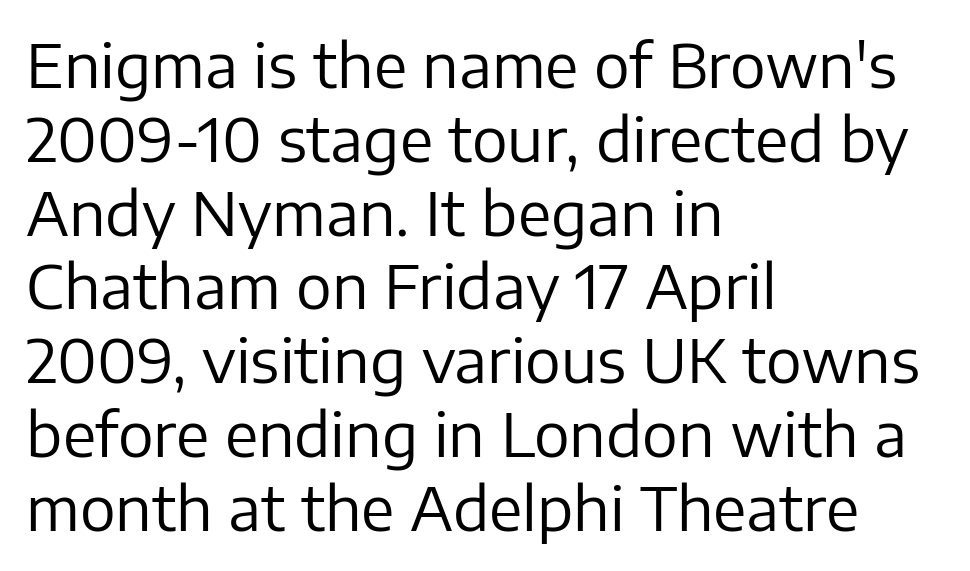
Letterform terminals end flat and unadorned throughout the passage. Underlining? Definitely not there. Note the varied advance widths — an 'i' is clearly narrower than an 'm'. Each stroke keeps to a modest, everyday thickness or less. What stands out about the letter spacing? Nothing — it is the standard amount. The specimen reads as upright at a glance.
